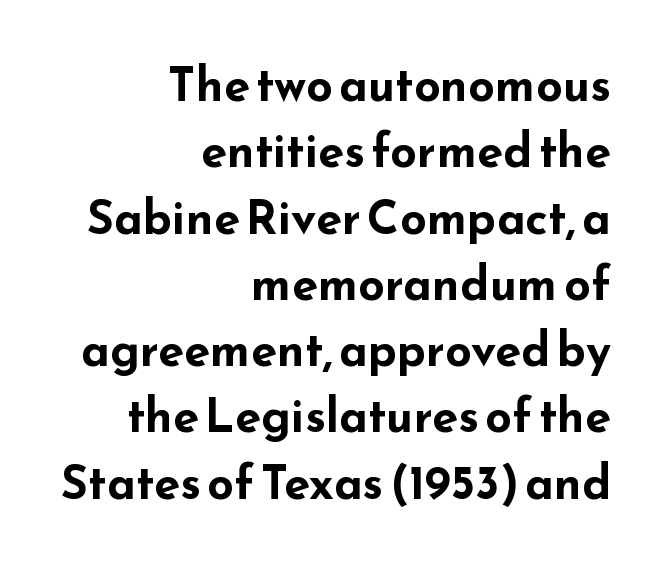
Q: Is the text bold? A: Yes.
Q: Is the text italic (slanted)? A: No, it is upright.
Q: Is the typeface a serif or a sans-serif typeface? A: Sans-serif.
Q: Is the text underlined? A: No.
Q: How is the paragraph aligned? A: Right-aligned.
Q: Is the spacing between letters normal or unusually wide? A: Normal.
Q: Is the spacing between lines tight, normal or loose? A: Normal.
Q: Width (condensed, normal, or wide)? A: Wide.
Q: Stroke contrast? A: Low.
Q: x-height? A: Small.
Q: Monospaced? A: No.
